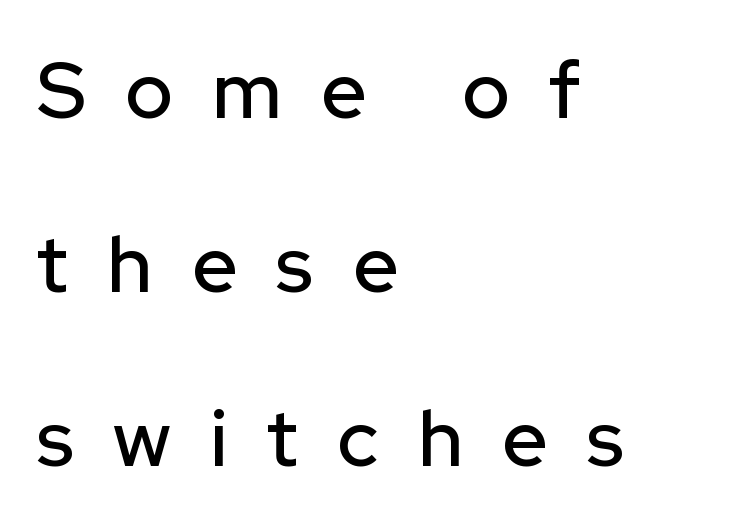
The letters advance in unequal steps, a hallmark of proportional type. A typesetter would label this face a sans. Letter spacing: wide. The axis of the letterforms is exactly vertical. The ragged edge is on the right, which tells us the setting is flush left.
